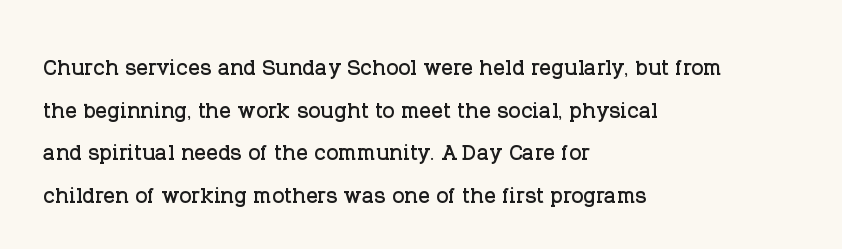
The image shows 29 px serif type, upright; set left-aligned, normal line spacing (1.47x), normal letter spacing, not underlined; low stroke contrast and a large x-height.
